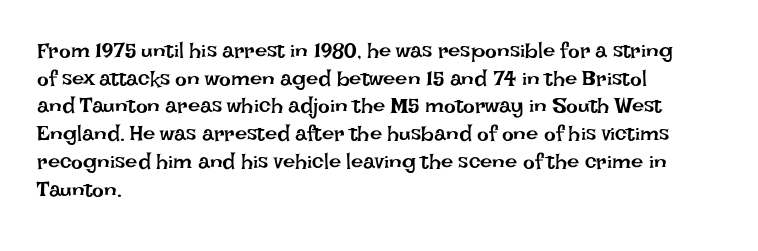
{"italic": "no", "bold": "no", "underline": "no", "align": "left", "line_spacing": "normal", "line_spacing_ratio": 1.26, "letter_spacing": "normal", "letter_spacing_em": 0.0, "glyph_px": 22}
